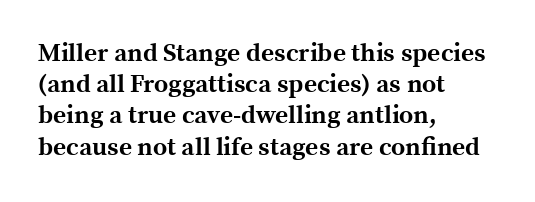
Q: Is the text bold? A: Yes.
Q: Is the text italic (slanted)? A: No, it is upright.
Q: Is the text underlined? A: No.
Q: How is the paragraph aligned? A: Left-aligned.
Q: Is the spacing between letters normal or unusually wide? A: Normal.
Q: Is the spacing between lines tight, normal or loose? A: Normal.
